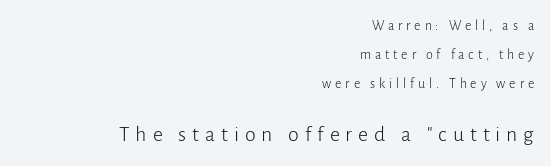
Q: Is the text bold? A: No.
Q: Is the text italic (slanted)? A: No, it is upright.
Q: Is the text underlined? A: No.
Q: How is the paragraph aligned? A: Right-aligned.
Q: Is the spacing between letters normal or unusually wide? A: Unusually wide.
Q: Is the spacing between lines tight, normal or loose? A: Loose.
Q: Which block of text is set in a larger size, the first (top) or the second (bottom)? A: The second (bottom) one.
